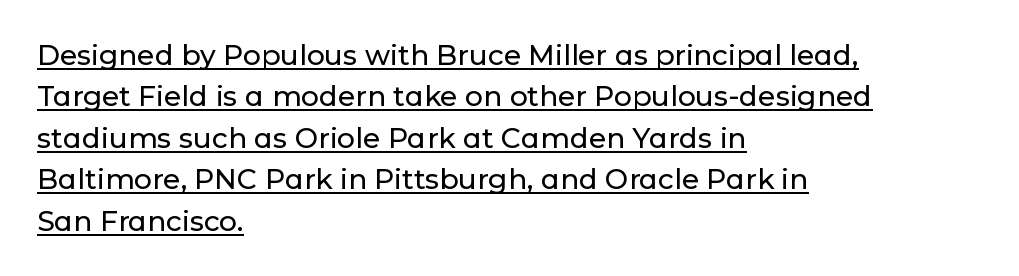
{"serif": "no", "italic": "no", "width": "normal", "stroke_contrast": "low", "x_height": "medium", "monospaced": "no", "underline": "yes", "align": "left", "line_spacing": "normal", "line_spacing_ratio": 1.48, "letter_spacing": "normal", "letter_spacing_em": 0.0, "glyph_px": 28}
